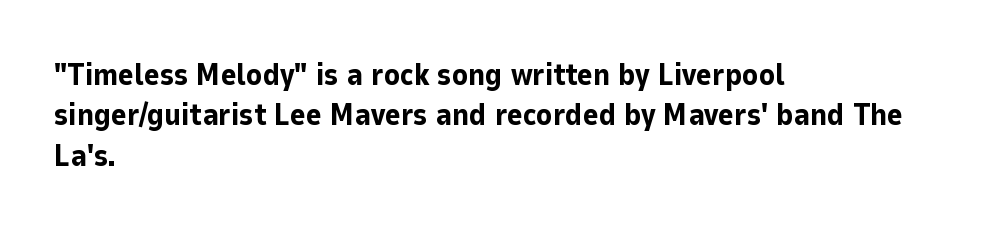
{"serif": "no", "italic": "no", "bold": "yes", "weight": "bold", "width": "normal", "stroke_contrast": "low", "x_height": "medium", "monospaced": "no", "underline": "no", "align": "left", "line_spacing": "normal", "line_spacing_ratio": 1.35, "letter_spacing": "normal", "letter_spacing_em": 0.0, "glyph_px": 30}
